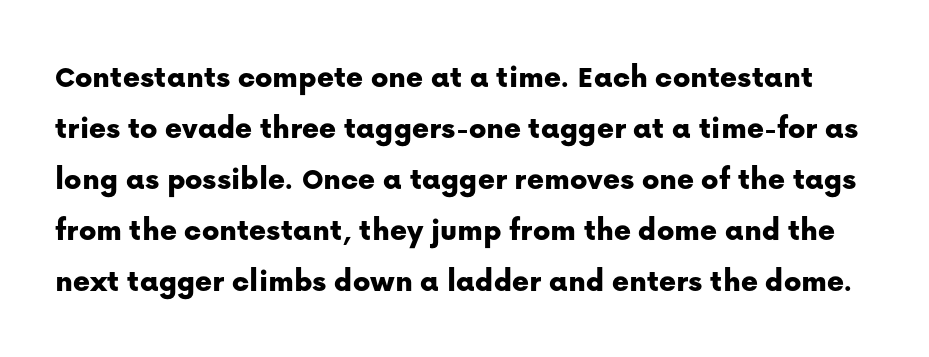
The image shows 32 px sans-serif type, upright; set normal line spacing (1.59x), normal letter spacing, not underlined; low stroke contrast and a medium x-height.
